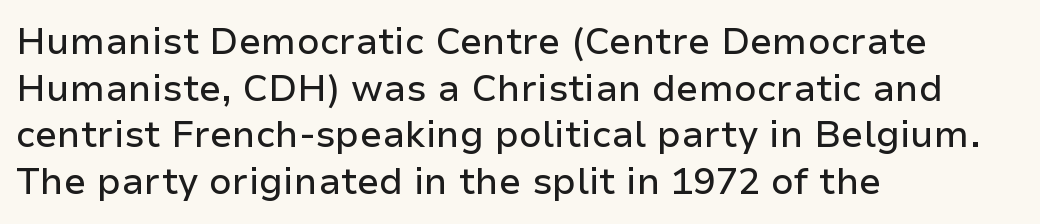
{"serif": "no", "italic": "no", "width": "normal", "stroke_contrast": "low", "x_height": "medium", "monospaced": "no", "underline": "no", "align": "left", "line_spacing": "normal", "line_spacing_ratio": 1.26, "letter_spacing": "normal", "letter_spacing_em": 0.0, "glyph_px": 37}
